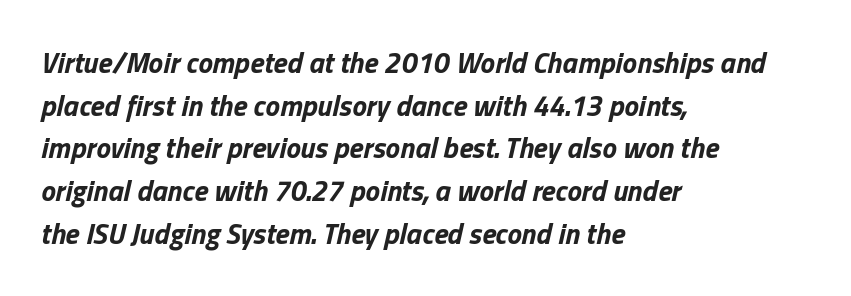
Q: Is the text bold? A: Yes.
Q: Is the text italic (slanted)? A: Yes, it leans right by about 13 degrees.
Q: Is the text underlined? A: No.
Q: How is the paragraph aligned? A: Left-aligned.
Q: Is the spacing between letters normal or unusually wide? A: Normal.
Q: Is the spacing between lines tight, normal or loose? A: Normal.
Q: Width (condensed, normal, or wide)? A: Normal.
Q: Stroke contrast? A: Low.
Q: x-height? A: Medium.
Q: Monospaced? A: No.
